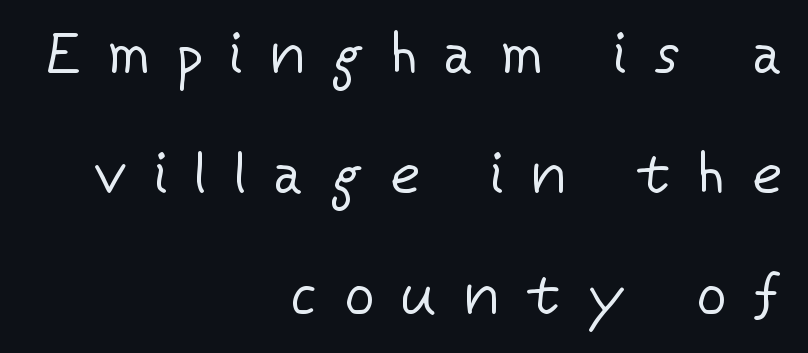
Q: Is the text bold? A: No.
Q: Is the text italic (slanted)? A: No, it is upright.
Q: Is the typeface a serif or a sans-serif typeface? A: Sans-serif.
Q: Is the text underlined? A: No.
Q: How is the paragraph aligned? A: Right-aligned.
Q: Is the spacing between letters normal or unusually wide? A: Unusually wide.
Q: Is the spacing between lines tight, normal or loose? A: Loose.
Q: Width (condensed, normal, or wide)? A: Normal.
Q: Stroke contrast? A: Low.
Q: x-height? A: Medium.
Q: Monospaced? A: No.
